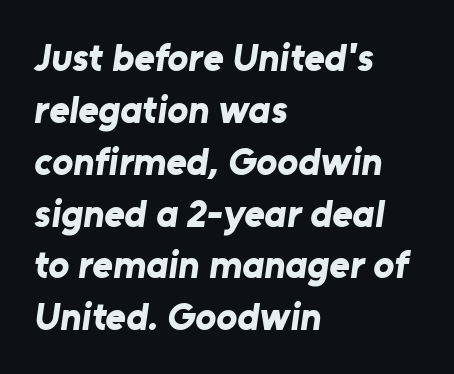
Interline gaps are of average width in this sample. This is heavy type, rendered in bold. These lines are set flush left with a ragged right edge. Here the designer chose a conventional face with non-uniform glyph widths. The font family rendered here belongs to the sans-serif group.
